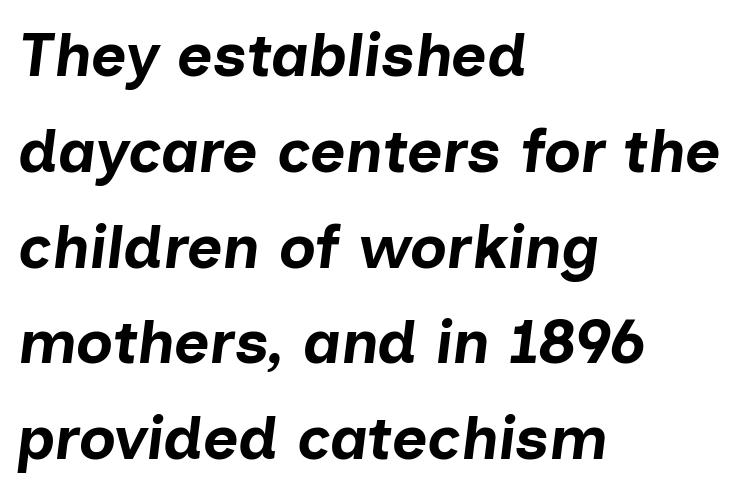
The strokes are fattened all the way to bold. Character widths vary here, with narrow letters taking less room than wide ones. The paragraph has a hard left edge and a soft right edge. How would I describe the line gaps? Plain and ordinary. Students, note that the glyphs here touch the page at normal intervals.
